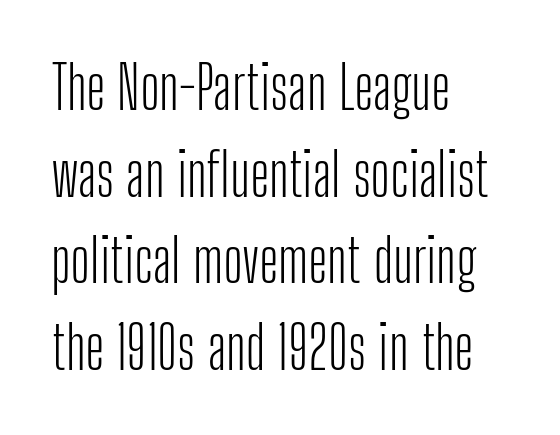
Q: Is the text bold? A: No.
Q: Is the text italic (slanted)? A: No, it is upright.
Q: Is the typeface a serif or a sans-serif typeface? A: Sans-serif.
Q: Is the text underlined? A: No.
Q: How is the paragraph aligned? A: Left-aligned.
Q: Is the spacing between letters normal or unusually wide? A: Normal.
Q: Is the spacing between lines tight, normal or loose? A: Normal.
Q: Width (condensed, normal, or wide)? A: Condensed.
Q: Stroke contrast? A: Low.
Q: x-height? A: Medium.
Q: Monospaced? A: No.
